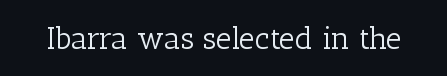
The image shows 31 px light serif type, upright; set normal letter spacing, not underlined; low stroke contrast and a medium x-height.
